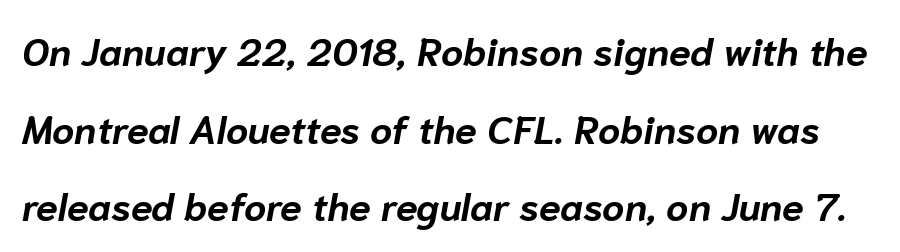
Q: Is the text bold? A: Yes.
Q: Is the text italic (slanted)? A: Yes, it leans right by about 10 degrees.
Q: Is the text underlined? A: No.
Q: Is the spacing between letters normal or unusually wide? A: Normal.
Q: Is the spacing between lines tight, normal or loose? A: Loose.
Q: Width (condensed, normal, or wide)? A: Normal.
Q: Stroke contrast? A: Low.
Q: x-height? A: Medium.
Q: Monospaced? A: No.
